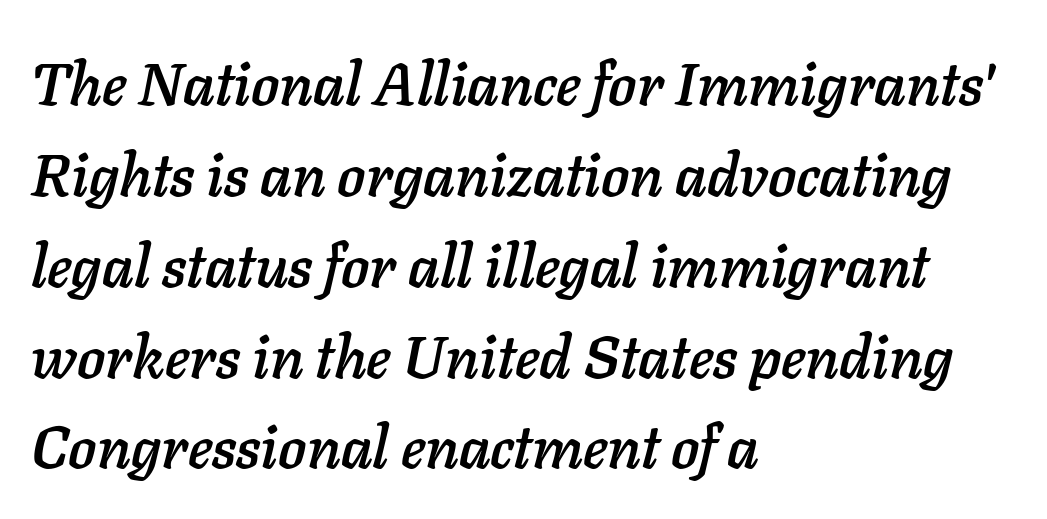
A typesetter would call this leading conventional body-copy spacing. The words here are not underlined. Compared with a centered layout, this one pins lines to the left instead. Honestly, the letter spacing is just normal — you wouldn't notice it.
